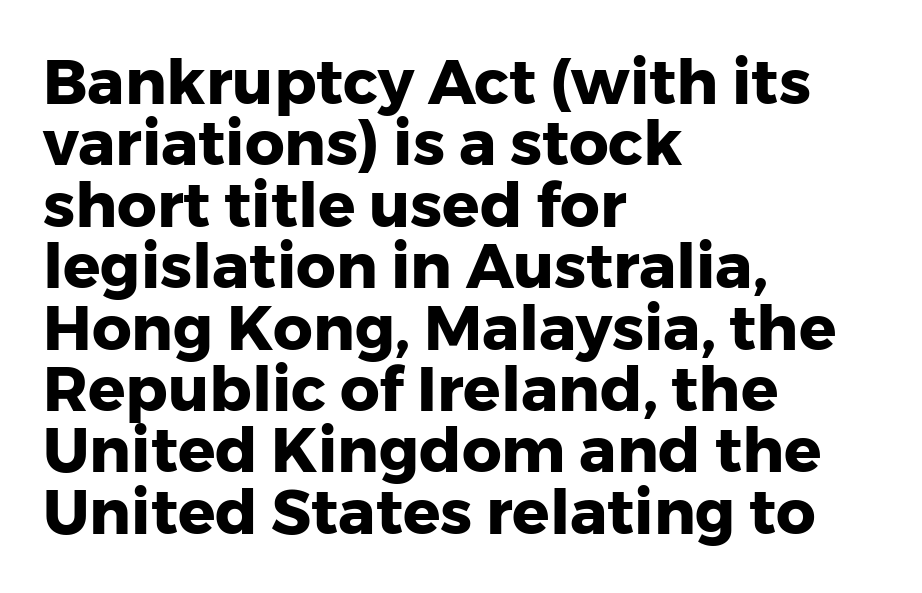
Look at the stroke-to-counter ratio: heavy, a bold. Alignment: flush left. Descenders are the only things crossing below the line. The block of text is dense from top to bottom, with scant space between rows. What stands out about the letter spacing? Nothing — it is the standard amount.
